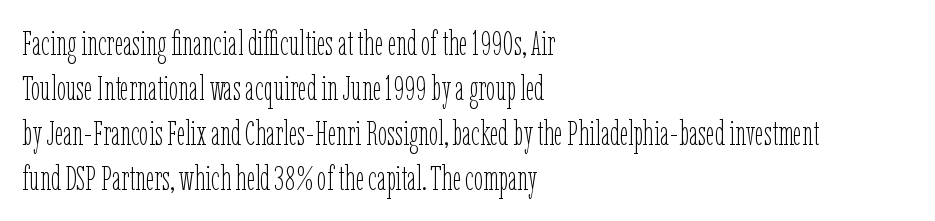
The image shows 34 px thin, condensed type, upright; set left-aligned, normal line spacing (1.32x), normal letter spacing, not underlined; low stroke contrast and a medium x-height.
